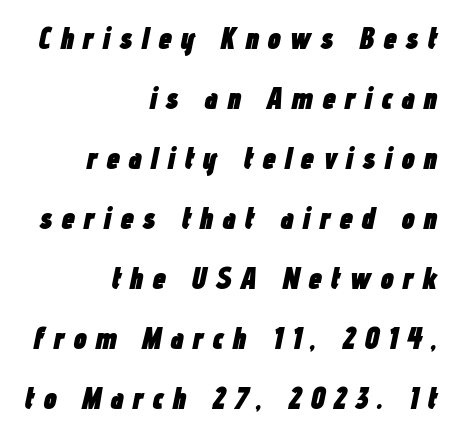
Q: Is the text bold? A: Yes.
Q: Is the text italic (slanted)? A: Yes, it leans right by about 12 degrees.
Q: Is the text underlined? A: No.
Q: How is the paragraph aligned? A: Right-aligned.
Q: Is the spacing between letters normal or unusually wide? A: Unusually wide.
Q: Is the spacing between lines tight, normal or loose? A: Loose.
Q: Width (condensed, normal, or wide)? A: Condensed.
Q: Stroke contrast? A: Low.
Q: x-height? A: Medium.
Q: Monospaced? A: No.
